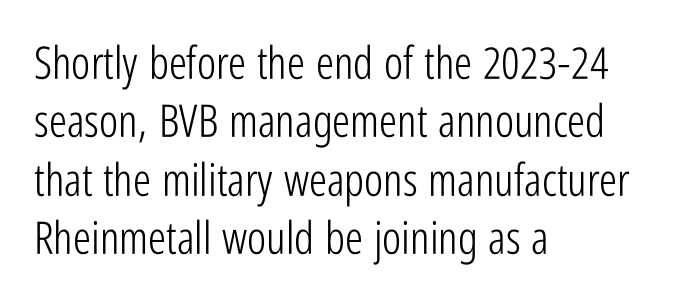
The image shows 45 px light, condensed sans-serif type, upright; set left-aligned, normal line spacing (1.3x), normal letter spacing, not underlined; low stroke contrast and a medium x-height.
